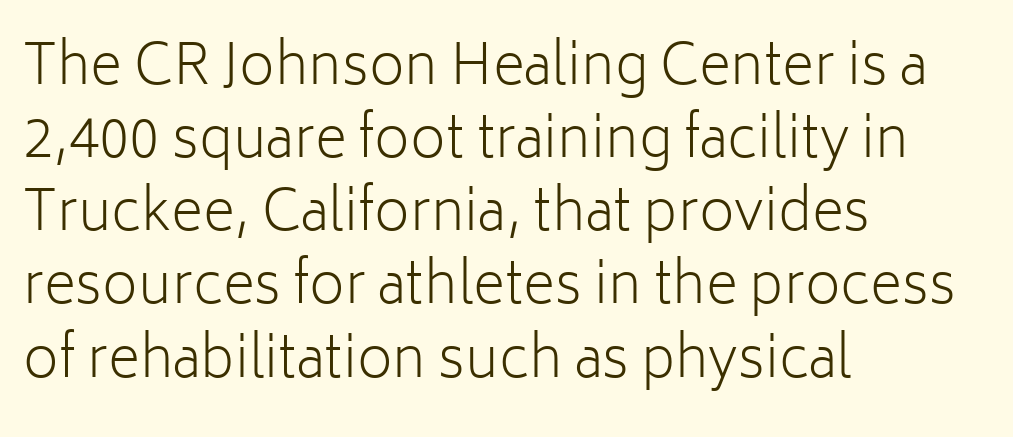
No italicization has been applied; the sample stays upright. The letters advance in unequal steps, a hallmark of proportional type. The gaps between neighbouring characters are ordinary and unremarkable. The ragged edge is on the right, which tells us the setting is flush left.
